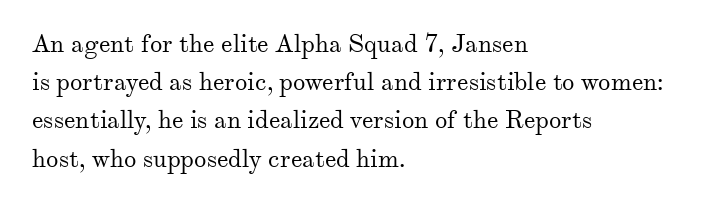
The glyphs are unaccompanied by any horizontal stroke below them. Posture: vertical. These lines keep a tight, regular rhythm from letter to letter. Interline gaps are of average width in this sample. The paragraph shown leans on its left margin.
